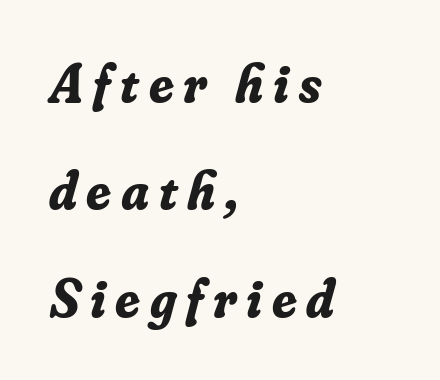
Q: Is the text bold? A: Yes.
Q: Is the text italic (slanted)? A: Yes, it leans right by about 16 degrees.
Q: Is the typeface a serif or a sans-serif typeface? A: Serif.
Q: Is the text underlined? A: No.
Q: How is the paragraph aligned? A: Left-aligned.
Q: Is the spacing between lines tight, normal or loose? A: Loose.
Q: Width (condensed, normal, or wide)? A: Normal.
Q: Stroke contrast? A: Low.
Q: x-height? A: Small.
Q: Monospaced? A: No.
